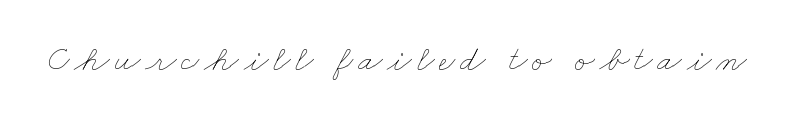
The image shows 36 px thin, wide type; set not underlined; low stroke contrast and a small x-height.
